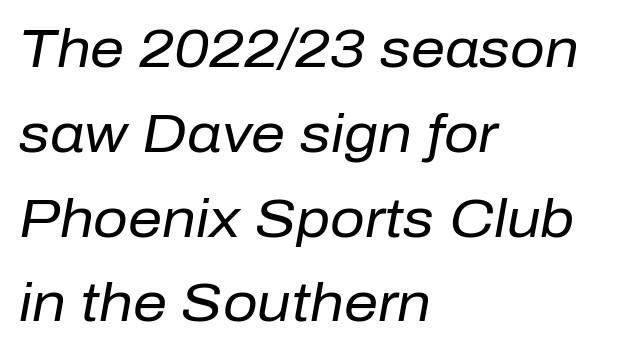
Proportional: the letters do not fall into vertical columns. Tracking value appears to be zero — textbook default spacing. Check the space under the baseline: it is left empty. Compared with a typical body face, this is equally light or lighter still.
